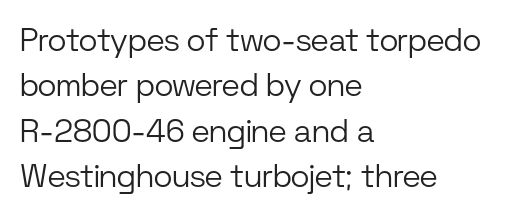
{"serif": "no", "italic": "no", "bold": "no", "weight": "light", "width": "normal", "stroke_contrast": "low", "x_height": "medium", "monospaced": "no", "underline": "no", "align": "left", "line_spacing": "normal", "line_spacing_ratio": 1.42, "letter_spacing": "normal", "letter_spacing_em": 0.0, "glyph_px": 32}
